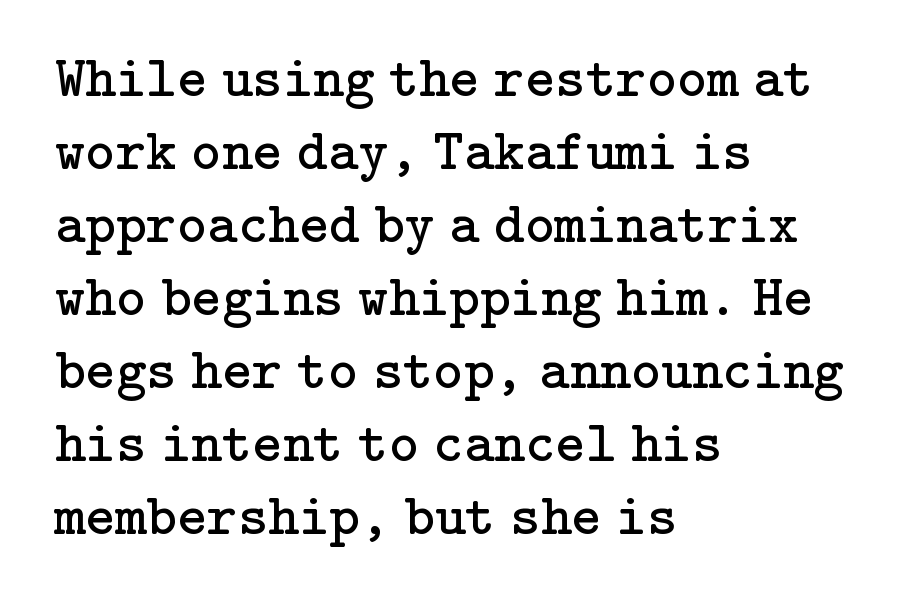
Inter-character spacing is left at the font's built-in metrics. Reading down the column, the eye jumps a familiar distance to each next line. The passage is arranged the way most books set body copy — flush left. A light-to-regular cut is what we see here. Only glyphs here, with clear space below each row. The font family rendered here belongs to the serif group.
